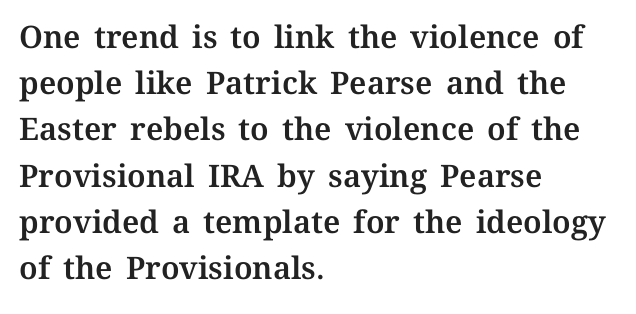
Q: Is the text italic (slanted)? A: No, it is upright.
Q: Is the text underlined? A: No.
Q: How is the paragraph aligned? A: Left-aligned.
Q: Is the spacing between letters normal or unusually wide? A: Normal.
Q: Is the spacing between lines tight, normal or loose? A: Normal.
Q: Width (condensed, normal, or wide)? A: Normal.
Q: Stroke contrast? A: Medium.
Q: x-height? A: Medium.
Q: Monospaced? A: No.
